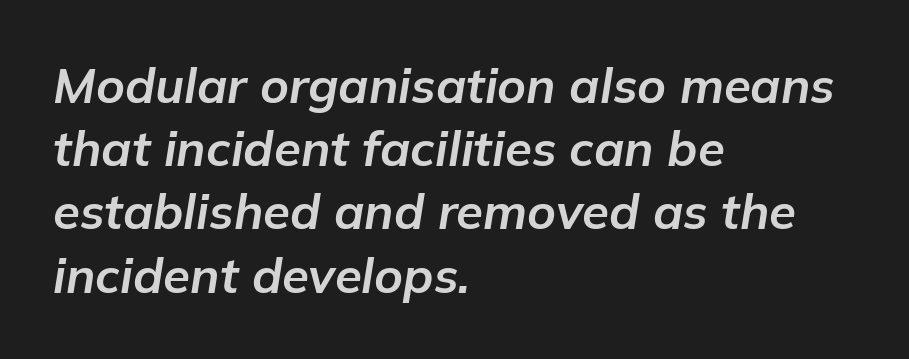
{"italic": "yes", "lean": "right", "slant_degrees": 9, "bold": "yes", "weight": "bold", "width": "normal", "stroke_contrast": "low", "x_height": "medium", "monospaced": "no", "underline": "no", "align": "left", "line_spacing": "normal", "line_spacing_ratio": 1.29, "letter_spacing": "normal", "letter_spacing_em": 0.0, "glyph_px": 49}
